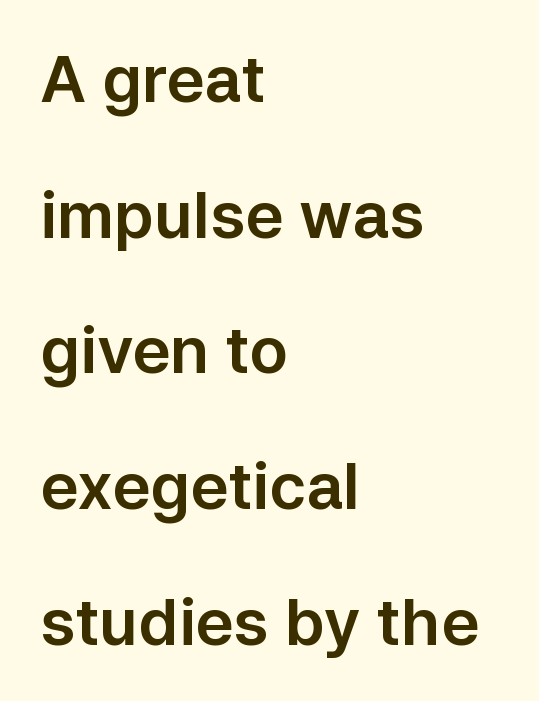
Each new line begins a long way beneath the previous one. A sans-serif font was chosen for this passage. The ragged edge is on the right, which tells us the setting is flush left. Is this a fixed-width face? No — the glyphs have proportional, varying widths. The face used here is rendered with its standard letterfit. No word sits above an underline.
